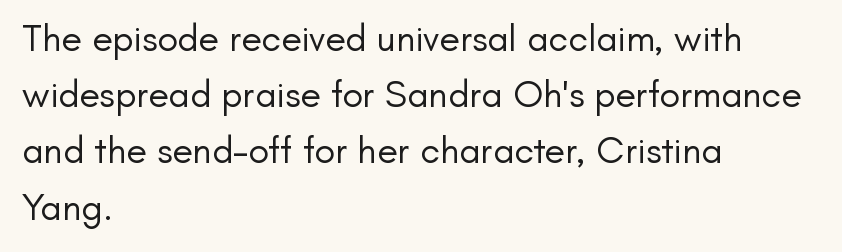
The image shows 38 px regular-weight sans-serif type, upright; set left-aligned, normal line spacing (1.48x), normal letter spacing, not underlined; low stroke contrast and a small x-height.
